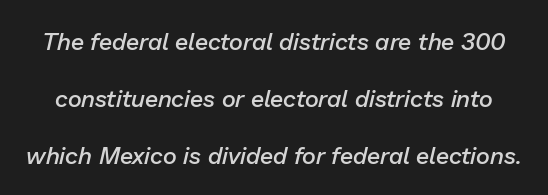
{"italic": "yes", "lean": "right", "slant_degrees": 13, "bold": "semi", "underline": "no", "line_spacing": "loose", "line_spacing_ratio": 2.37, "letter_spacing": "normal", "letter_spacing_em": 0.0, "glyph_px": 24}
